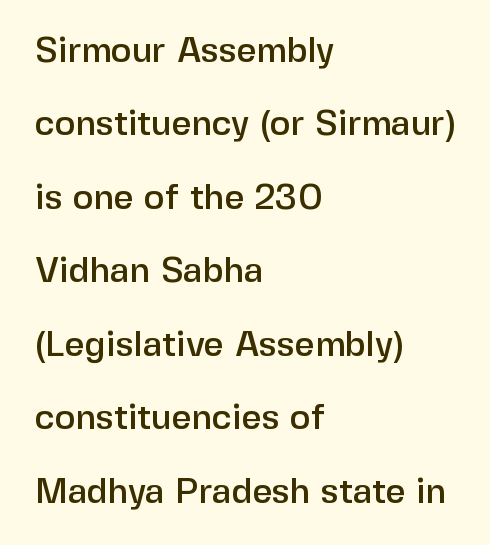
Typographically, this falls in the sans-serif category. The zone under the glyphs is completely vacant. Where is the straight margin? On the left. Looks like regular typesetting: each glyph gets only the width it needs. The axis of the letterforms is exactly vertical. Does the leading feel generous? Absolutely, it's lavish.
